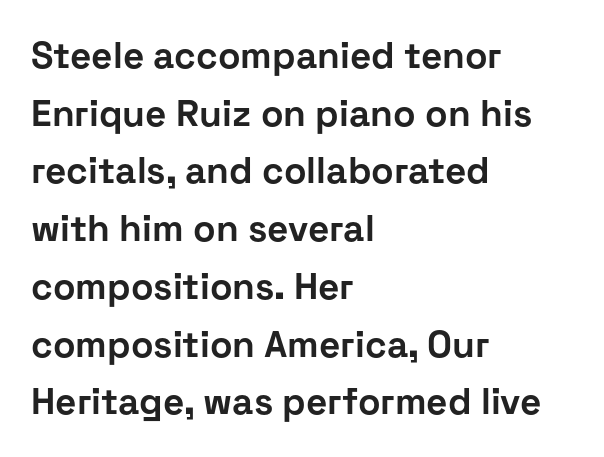
Horizontal alignment here is leftward, the default for most running prose. Posture: vertical. These lines are composed in type without serifs. A normal amount of white space separates one row of letters from the next. The tracking reads as untouched default to a designer's eye. Anything drawn beneath the words? Only blank space.
